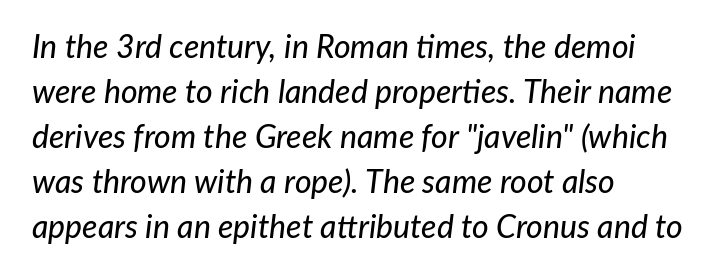
The image shows 32 px text type, italic (leaning right); set left-aligned, normal line spacing (1.41x), normal letter spacing, not underlined; low stroke contrast and a medium x-height.
